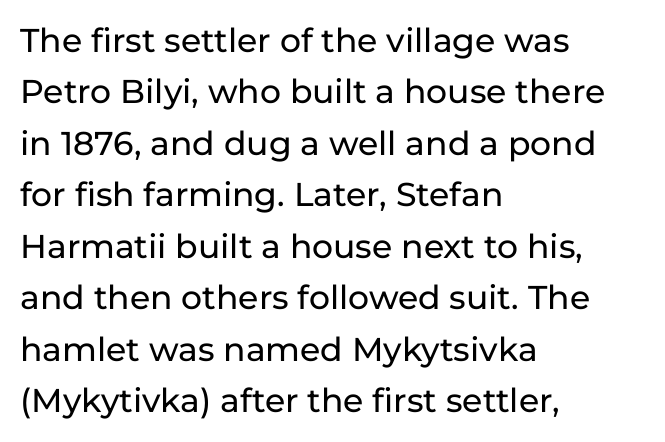
The image shows 33 px sans-serif type, upright; set left-aligned, normal line spacing (1.56x), normal letter spacing, not underlined; low stroke contrast and a medium x-height.
